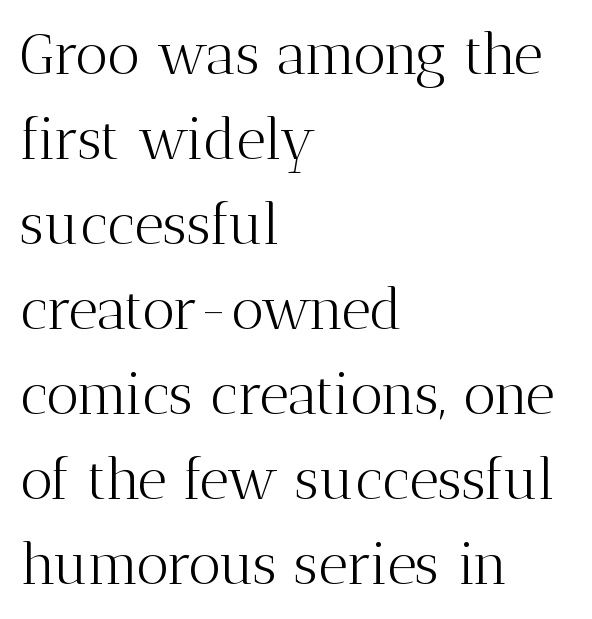
Q: Is the text bold? A: No.
Q: Is the text italic (slanted)? A: No, it is upright.
Q: Is the typeface a serif or a sans-serif typeface? A: Serif.
Q: Is the text underlined? A: No.
Q: How is the paragraph aligned? A: Left-aligned.
Q: Is the spacing between letters normal or unusually wide? A: Normal.
Q: Is the spacing between lines tight, normal or loose? A: Normal.
Q: Width (condensed, normal, or wide)? A: Normal.
Q: Stroke contrast? A: Medium.
Q: x-height? A: Medium.
Q: Monospaced? A: No.
